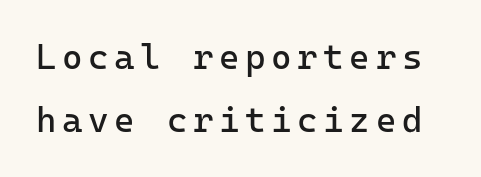
The image shows 35 px regular-weight sans-serif type, upright; set line spacing 1.79x, not underlined; low stroke contrast and a medium x-height.
